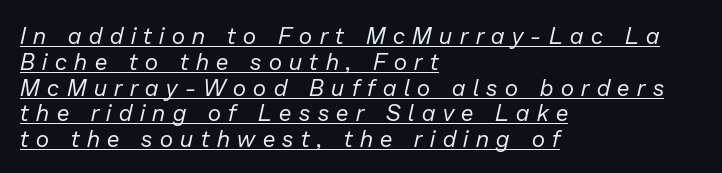
The image shows 23 px text type, italic (leaning right); set left-aligned, tight line spacing (1.12x), unusually wide letter spacing (+0.33 em), underlined.
